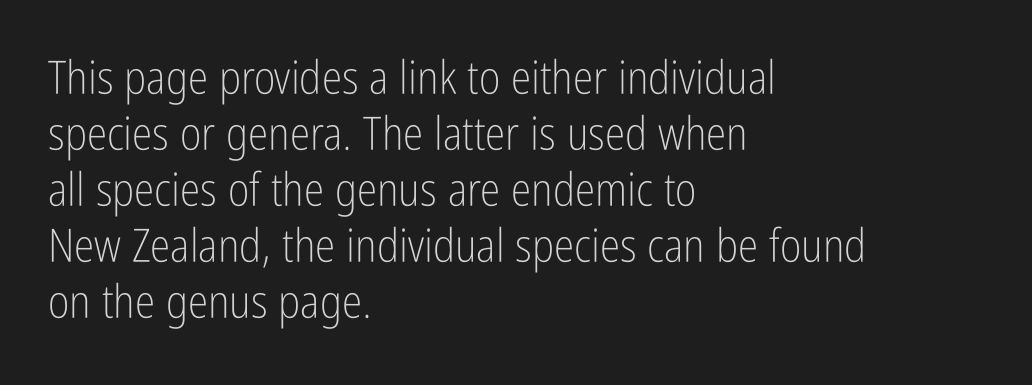
{"serif": "no", "italic": "no", "bold": "no", "weight": "light", "width": "condensed", "stroke_contrast": "low", "x_height": "medium", "monospaced": "no", "underline": "no", "align": "left", "line_spacing_ratio": 1.22, "letter_spacing": "normal", "letter_spacing_em": 0.0, "glyph_px": 46}
